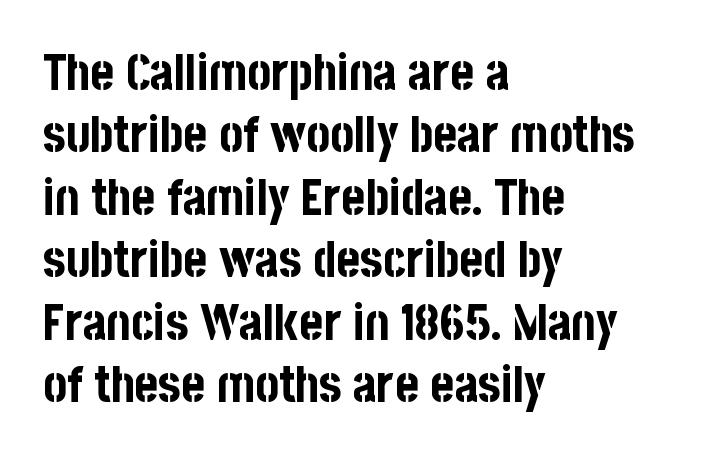
{"serif": "no", "italic": "no", "bold": "yes", "weight": "bold", "width": "condensed", "stroke_contrast": "low", "x_height": "large", "monospaced": "no", "underline": "no", "align": "left", "line_spacing": "normal", "line_spacing_ratio": 1.25, "letter_spacing": "normal", "letter_spacing_em": 0.0, "glyph_px": 50}
